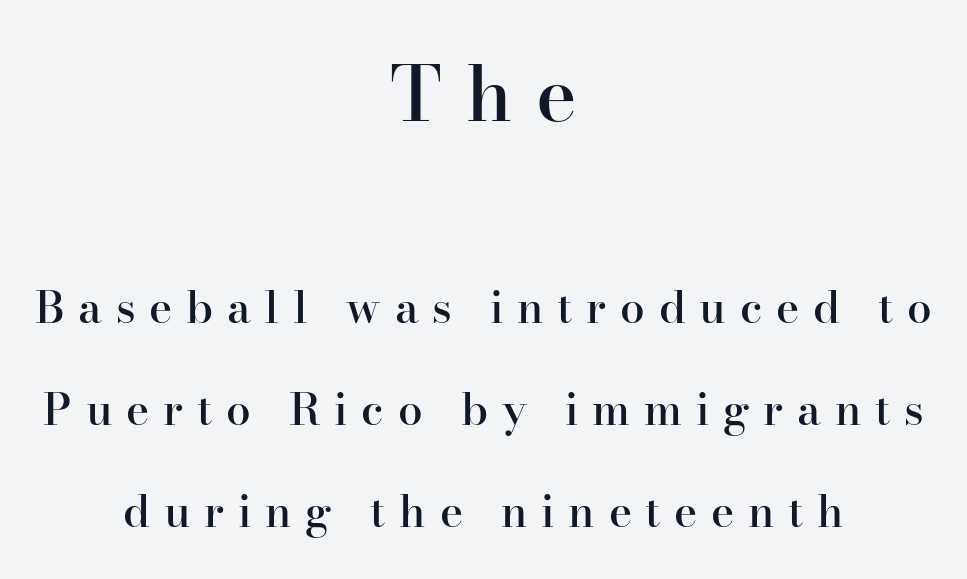
The image shows 77 px semibold serif type, upright; set centered, loose line spacing (2.31x), unusually wide letter spacing (+0.31 em), not underlined; the first (top) block is 1.75x larger; high stroke contrast and a small x-height.
